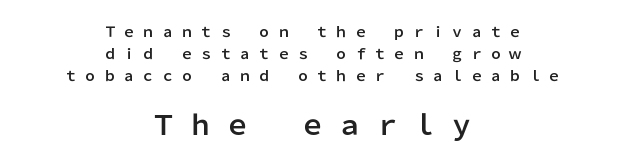
The image shows 27 px text type, upright; set centered, normal line spacing (1.56x), unusually wide letter spacing (+0.38 em), not underlined; the second (bottom) block is 1.93x larger.
